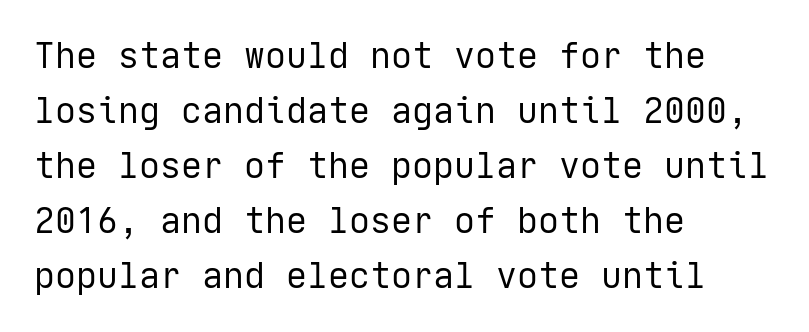
The passage shown stacks its lines at a standard gap. You could call the tracking neutral — neither tight nor loose. Posture: straight, roman, zero tilt. Weight: not bold — regular or lighter. Reading down the block, your eye returns to a fixed left position each line. Quick note: underline off.
